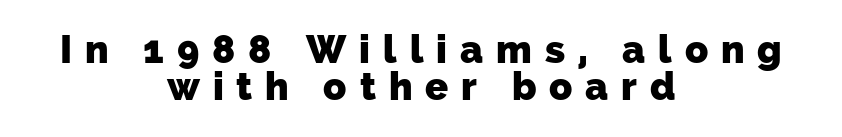
The image shows 38 px heavy sans-serif type; set centered, tight line spacing (0.98x), unusually wide letter spacing (+0.34 em), not underlined; low stroke contrast and a medium x-height.
